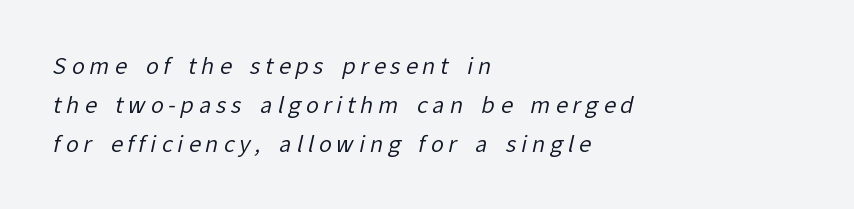
{"bold": "no", "underline": "no", "align": "left", "line_spacing_ratio": 1.77, "letter_spacing": "wide", "letter_spacing_em": 0.22, "glyph_px": 22}
